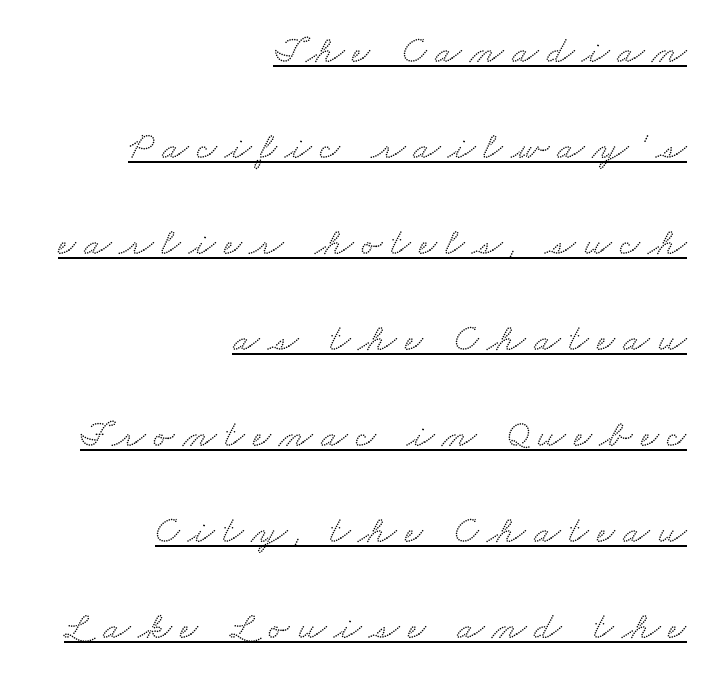
Q: Is the typeface a serif or a sans-serif typeface? A: Serif.
Q: Is the text underlined? A: Yes.
Q: How is the paragraph aligned? A: Right-aligned.
Q: Is the spacing between letters normal or unusually wide? A: Unusually wide.
Q: Is the spacing between lines tight, normal or loose? A: Loose.
Q: Width (condensed, normal, or wide)? A: Wide.
Q: Stroke contrast? A: Medium.
Q: x-height? A: Small.
Q: Monospaced? A: No.
